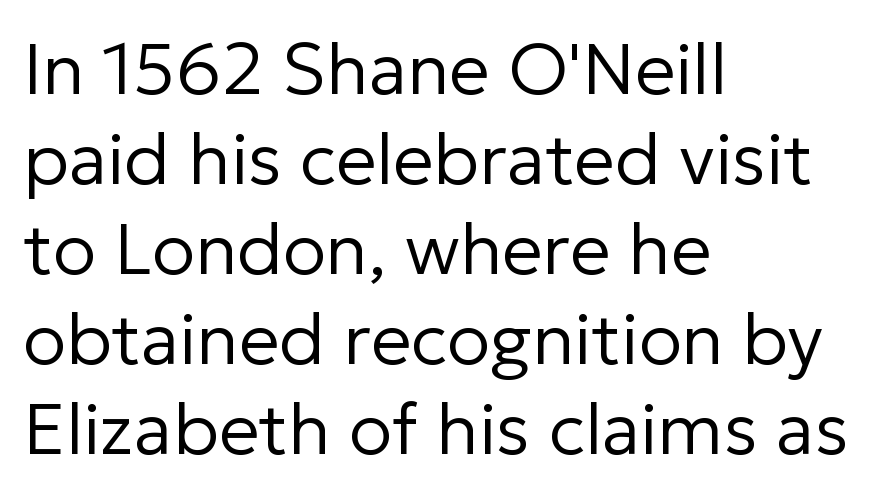
Q: Is the text bold? A: No.
Q: Is the text italic (slanted)? A: No, it is upright.
Q: Is the typeface a serif or a sans-serif typeface? A: Sans-serif.
Q: Is the text underlined? A: No.
Q: How is the paragraph aligned? A: Left-aligned.
Q: Is the spacing between letters normal or unusually wide? A: Normal.
Q: Is the spacing between lines tight, normal or loose? A: Normal.
Q: Width (condensed, normal, or wide)? A: Normal.
Q: Stroke contrast? A: Low.
Q: x-height? A: Medium.
Q: Monospaced? A: No.
